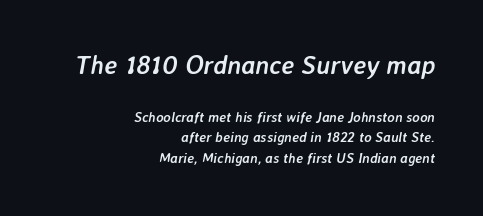
The image shows 26 px bold type, italic (leaning right); set right-aligned, normal line spacing (1.49x), normal letter spacing, not underlined; the first (top) block is 1.86x larger.
